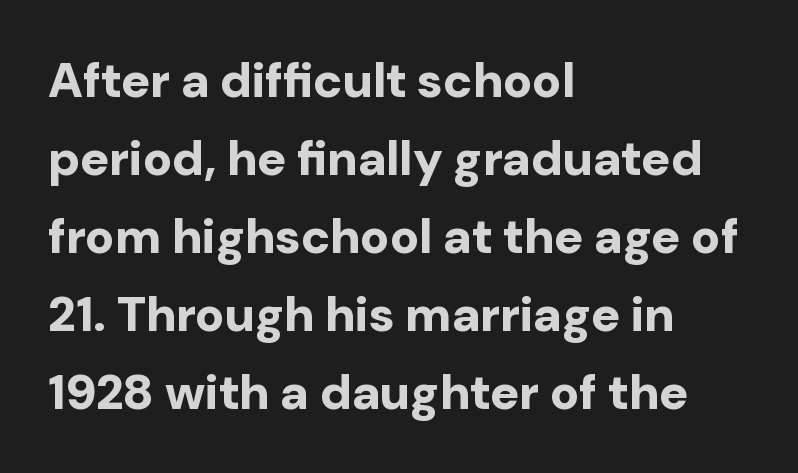
Q: Is the text bold? A: Yes.
Q: Is the text italic (slanted)? A: No, it is upright.
Q: Is the typeface a serif or a sans-serif typeface? A: Sans-serif.
Q: Is the text underlined? A: No.
Q: How is the paragraph aligned? A: Left-aligned.
Q: Is the spacing between letters normal or unusually wide? A: Normal.
Q: Is the spacing between lines tight, normal or loose? A: Normal.
Q: Width (condensed, normal, or wide)? A: Normal.
Q: Stroke contrast? A: Low.
Q: x-height? A: Medium.
Q: Monospaced? A: No.
